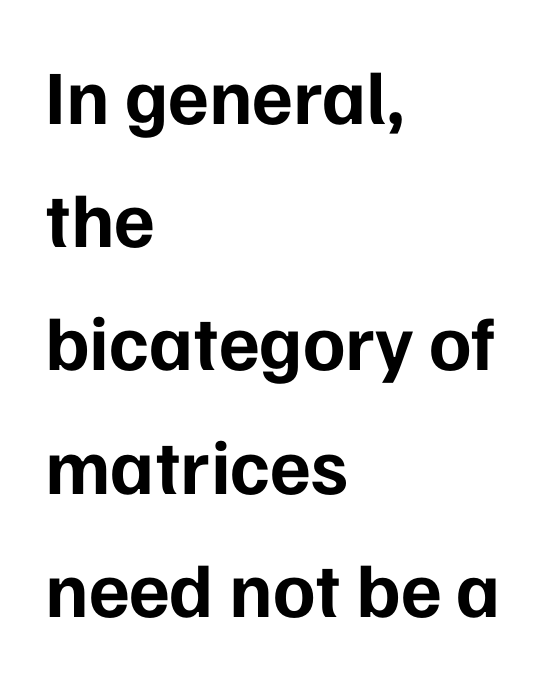
{"serif": "no", "italic": "no", "bold": "yes", "weight": "bold", "width": "normal", "stroke_contrast": "low", "x_height": "medium", "monospaced": "no", "underline": "no", "align": "left", "line_spacing": "normal", "line_spacing_ratio": 1.6, "letter_spacing": "normal", "letter_spacing_em": 0.0, "glyph_px": 77}
